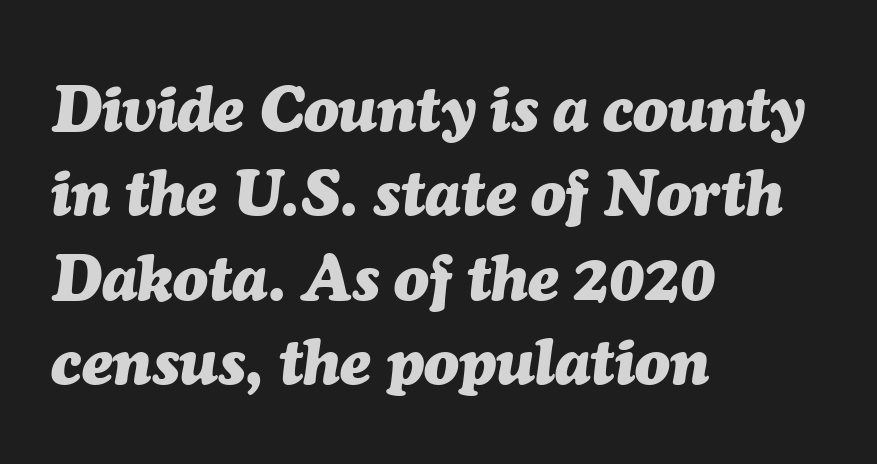
The lettering tilts uniformly, giving the passage an italic look. Standard letterfit; no display-style spreading of the glyphs. Notice how thick the strokes are: this is what a full bold looks like. This sample has the flowing, uneven cadence of proportional lettering.
